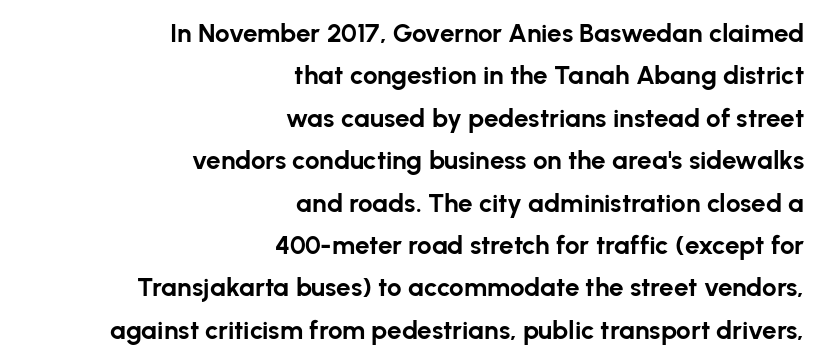
Summary of vertical rhythm: regular, with standard interline spacing. Heavy, bold letterforms. Does extra space separate the letters? No, they use regular spacing. Each row of text sits above clean, open space.
